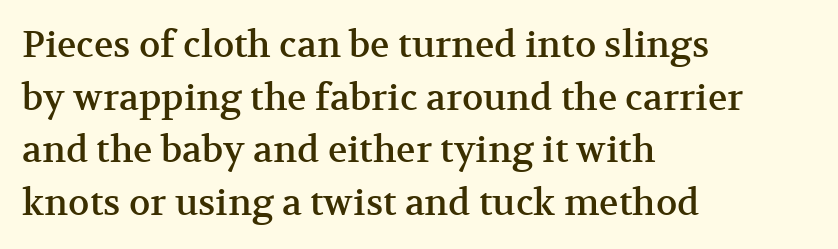
The font family rendered here belongs to the serif group. Proportional: the letters do not fall into vertical columns. These lines stack with their left ends in a neat column. The area under the type is left untouched.
